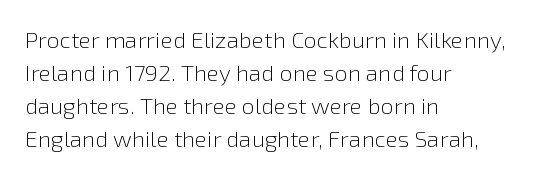
The image shows 23 px text type, upright; set left-aligned, normal line spacing (1.44x), normal letter spacing, not underlined.
